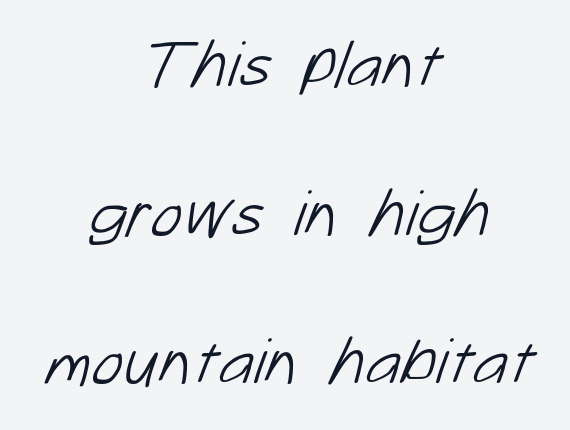
Q: Is the text bold? A: No.
Q: Is the typeface a serif or a sans-serif typeface? A: Sans-serif.
Q: Is the text underlined? A: No.
Q: How is the paragraph aligned? A: Centered.
Q: Is the spacing between letters normal or unusually wide? A: Normal.
Q: Is the spacing between lines tight, normal or loose? A: Loose.
Q: Width (condensed, normal, or wide)? A: Normal.
Q: Stroke contrast? A: Low.
Q: x-height? A: Medium.
Q: Monospaced? A: No.
